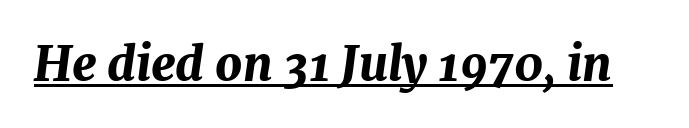
Varying glyph widths throughout — classic text-font behaviour. Set as a true bold cut, around the 700 mark. It's the slanting kind of type. Tracking here is standard; glyphs follow each other at the usual distance. A continuous stroke trails under the words, as in a hyperlink.
